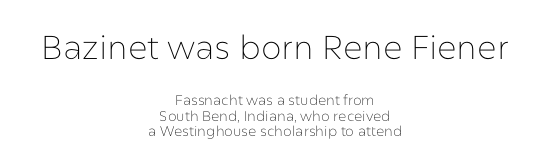
Rows of type sit shoulder to shoulder in the vertical direction. This rendering employs a face without finishing strokes, i.e., a sans-serif. These lines keep a tight, regular rhythm from letter to letter. Here the first block reads like a headline and the second like body copy.
